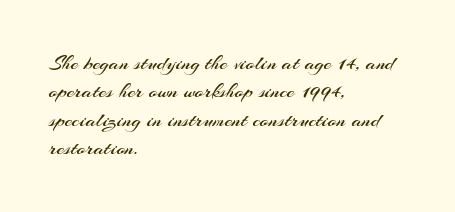
{"bold": "no", "underline": "no", "align": "left", "line_spacing": "normal", "line_spacing_ratio": 1.29, "letter_spacing": "normal", "letter_spacing_em": 0.0, "glyph_px": 22}
